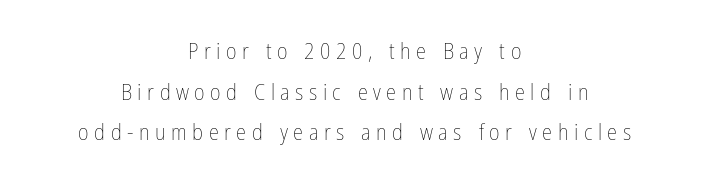
{"italic": "no", "bold": "no", "underline": "no", "align": "center", "line_spacing_ratio": 1.77, "letter_spacing": "wide", "letter_spacing_em": 0.24, "glyph_px": 23}
